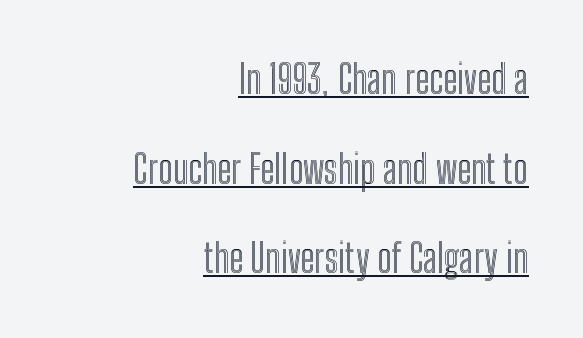
The image shows 39 px condensed type, upright; set right-aligned, loose line spacing (2.3x), normal letter spacing, underlined; a medium x-height.
